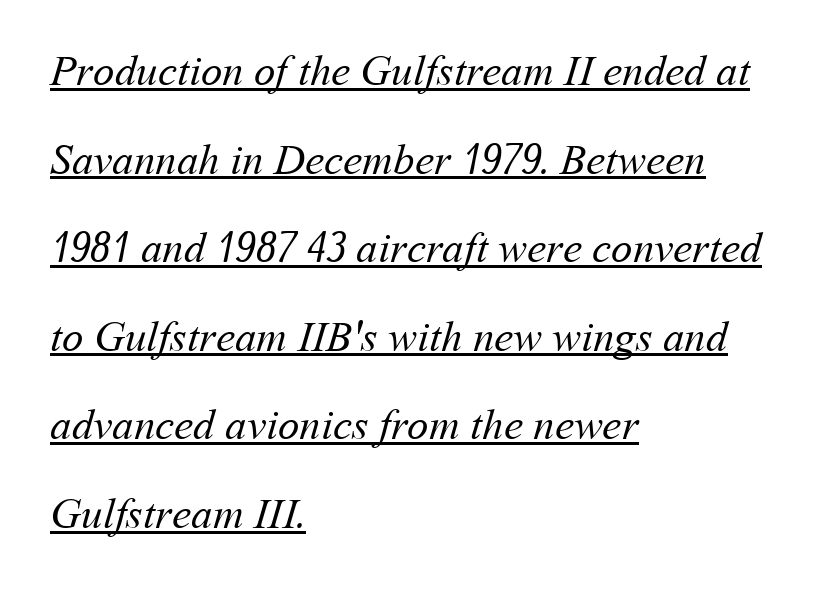
Spacing verdict: proportional, widths tailored to each character. Spacing between characters is what you'd get straight out of the box. Every word sits above its own underline. Compared with typical paragraphs, the rows here are farther apart. The paragraph has a hard left edge and a soft right edge. Stroke thickness stays within the range of a standard reading face or lighter.
